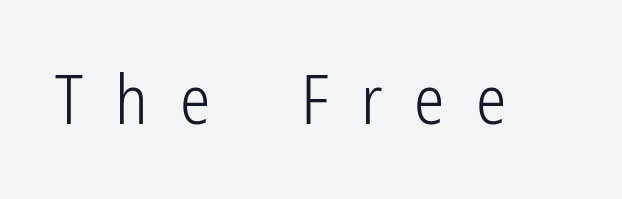
Q: Is the text bold? A: No.
Q: Is the text italic (slanted)? A: No, it is upright.
Q: Is the typeface a serif or a sans-serif typeface? A: Sans-serif.
Q: Is the text underlined? A: No.
Q: Is the spacing between letters normal or unusually wide? A: Unusually wide.
Q: Width (condensed, normal, or wide)? A: Condensed.
Q: Stroke contrast? A: Low.
Q: x-height? A: Medium.
Q: Monospaced? A: No.
